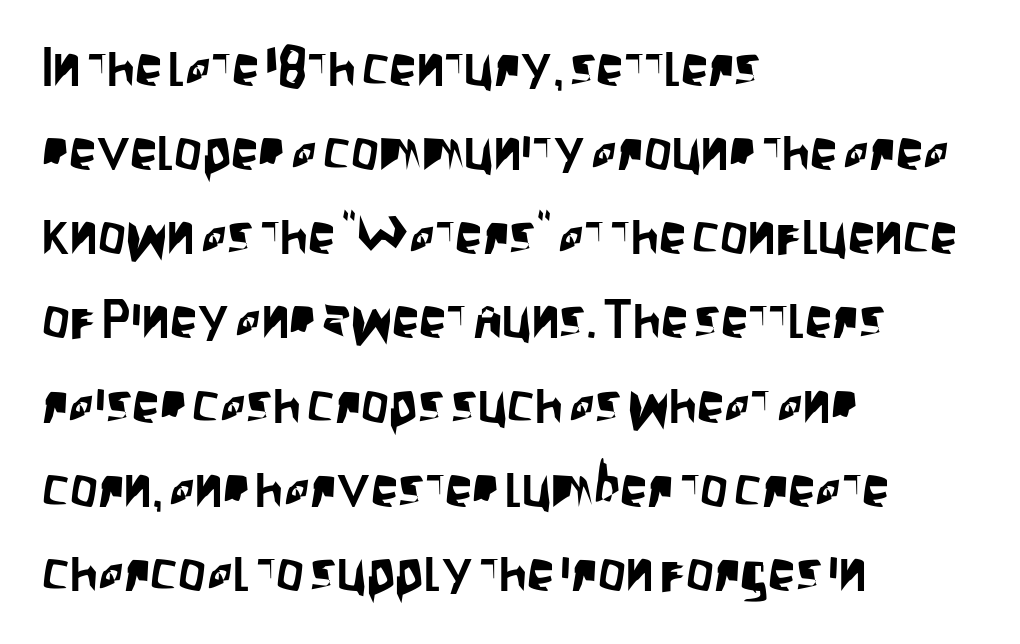
The image shows 55 px condensed sans-serif type, upright; set left-aligned, normal line spacing (1.53x), normal letter spacing, not underlined; low stroke contrast and a large x-height.
